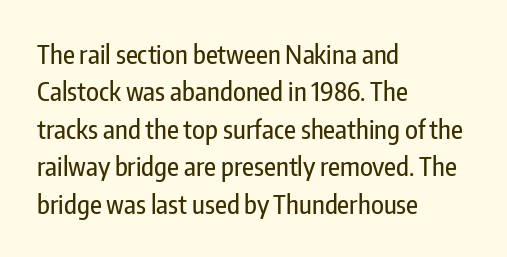
A typesetter would call this zero additional tracking. The string is rendered with underlining switched off. Reading down the block, your eye returns to a fixed left position each line. The lines sit at an ordinary, default distance from one another.
